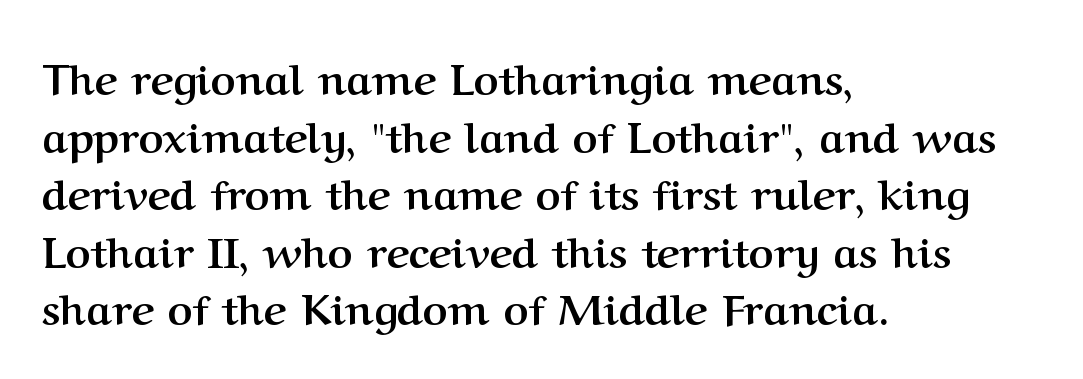
The image shows 43 px semibold serif type, upright; set left-aligned, normal line spacing (1.34x), normal letter spacing, not underlined; medium stroke contrast and a medium x-height.
